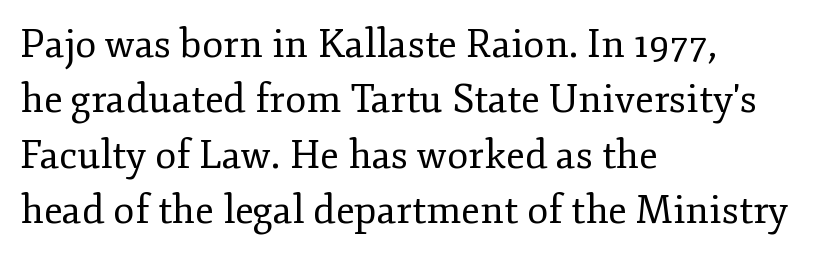
Q: Is the text bold? A: No.
Q: Is the text italic (slanted)? A: No, it is upright.
Q: Is the typeface a serif or a sans-serif typeface? A: Serif.
Q: Is the text underlined? A: No.
Q: How is the paragraph aligned? A: Left-aligned.
Q: Is the spacing between letters normal or unusually wide? A: Normal.
Q: Is the spacing between lines tight, normal or loose? A: Normal.
Q: Width (condensed, normal, or wide)? A: Normal.
Q: Stroke contrast? A: Low.
Q: x-height? A: Small.
Q: Monospaced? A: No.
